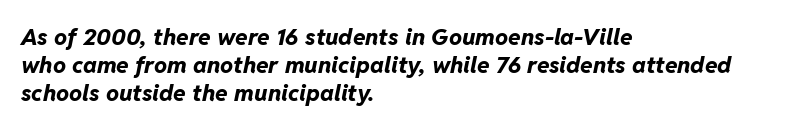
The image shows 23 px bold type, italic (leaning right); set left-aligned, line spacing 1.22x, normal letter spacing, not underlined.
